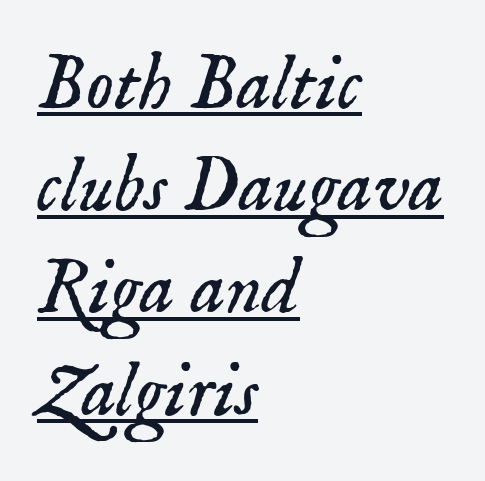
Each letter keeps its own natural width here, so spacing adapts to shape. Yep, those are serifs on the letters. What stands out about the letter spacing? Nothing — it is the standard amount. The text carries the slant typical of an italic or oblique font.
